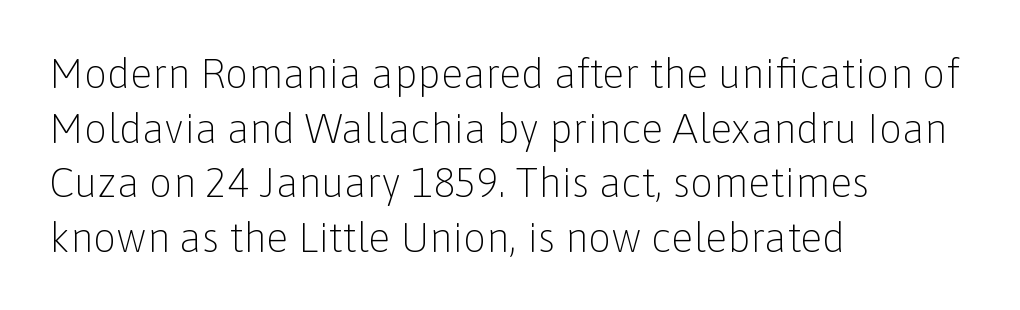
Q: Is the text bold? A: No.
Q: Is the text italic (slanted)? A: No, it is upright.
Q: Is the typeface a serif or a sans-serif typeface? A: Sans-serif.
Q: Is the text underlined? A: No.
Q: How is the paragraph aligned? A: Left-aligned.
Q: Is the spacing between letters normal or unusually wide? A: Normal.
Q: Is the spacing between lines tight, normal or loose? A: Normal.
Q: Width (condensed, normal, or wide)? A: Normal.
Q: Stroke contrast? A: Low.
Q: x-height? A: Medium.
Q: Monospaced? A: No.
